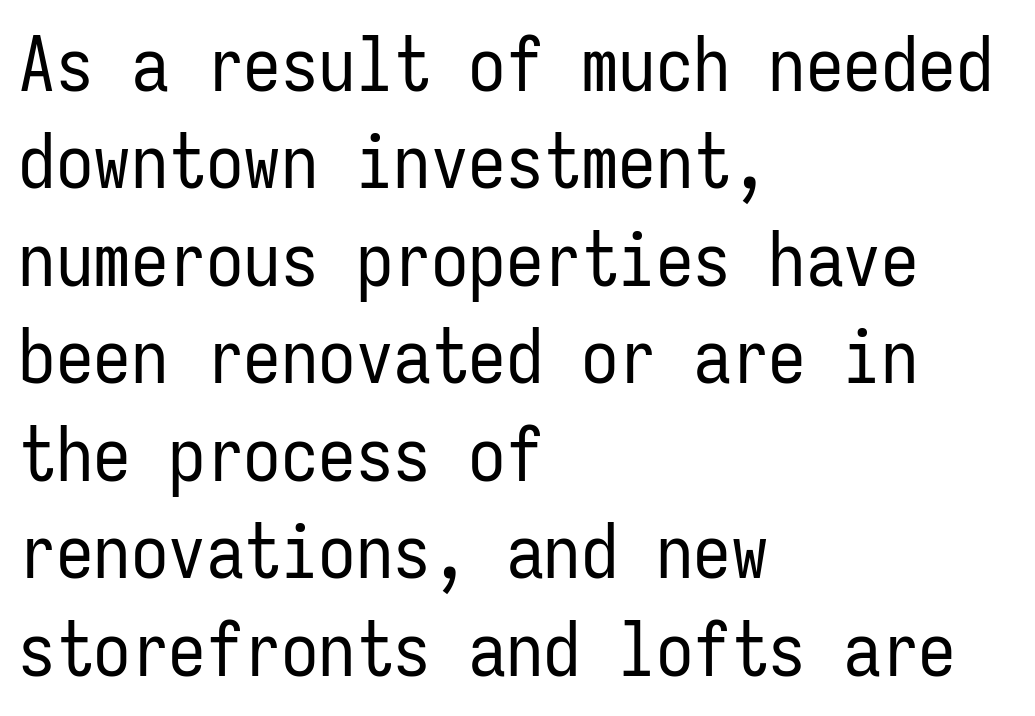
{"serif": "no", "italic": "no", "bold": "no", "weight": "regular", "width": "condensed", "stroke_contrast": "low", "x_height": "medium", "monospaced": "yes", "underline": "no", "align": "left", "line_spacing": "normal", "line_spacing_ratio": 1.3, "letter_spacing": "normal", "letter_spacing_em": 0.0, "glyph_px": 75}
